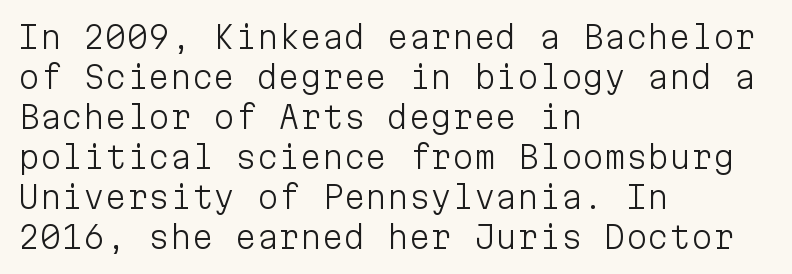
The image shows 31 px light sans-serif type, upright, monospaced; set left-aligned, normal line spacing (1.29x), normal letter spacing, not underlined; low stroke contrast and a medium x-height.
